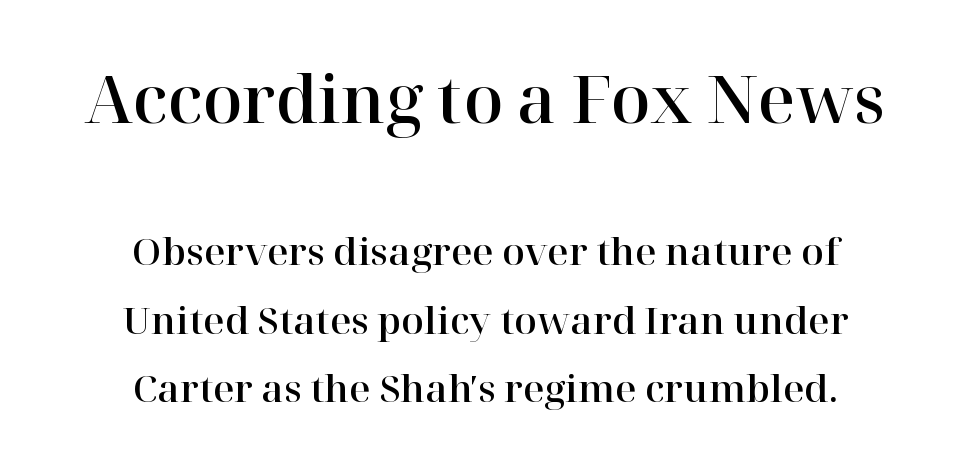
{"serif": "yes", "italic": "no", "width": "normal", "stroke_contrast": "high", "x_height": "medium", "monospaced": "no", "underline": "no", "align": "center", "line_spacing_ratio": 1.85, "letter_spacing": "normal", "letter_spacing_em": 0.0, "larger_block": "first", "size_ratio": 1.76, "glyph_px": 65}
